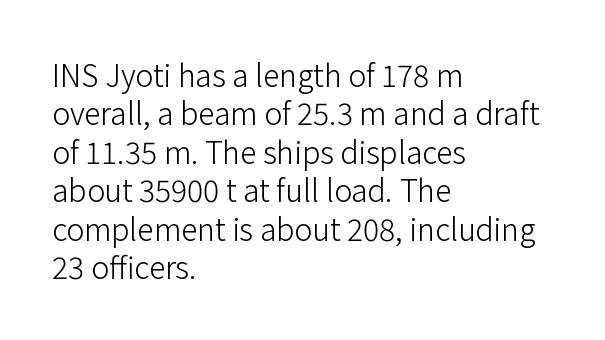
The image shows 30 px light sans-serif type, upright; set left-aligned, normal line spacing (1.28x), normal letter spacing, not underlined; low stroke contrast and a medium x-height.
